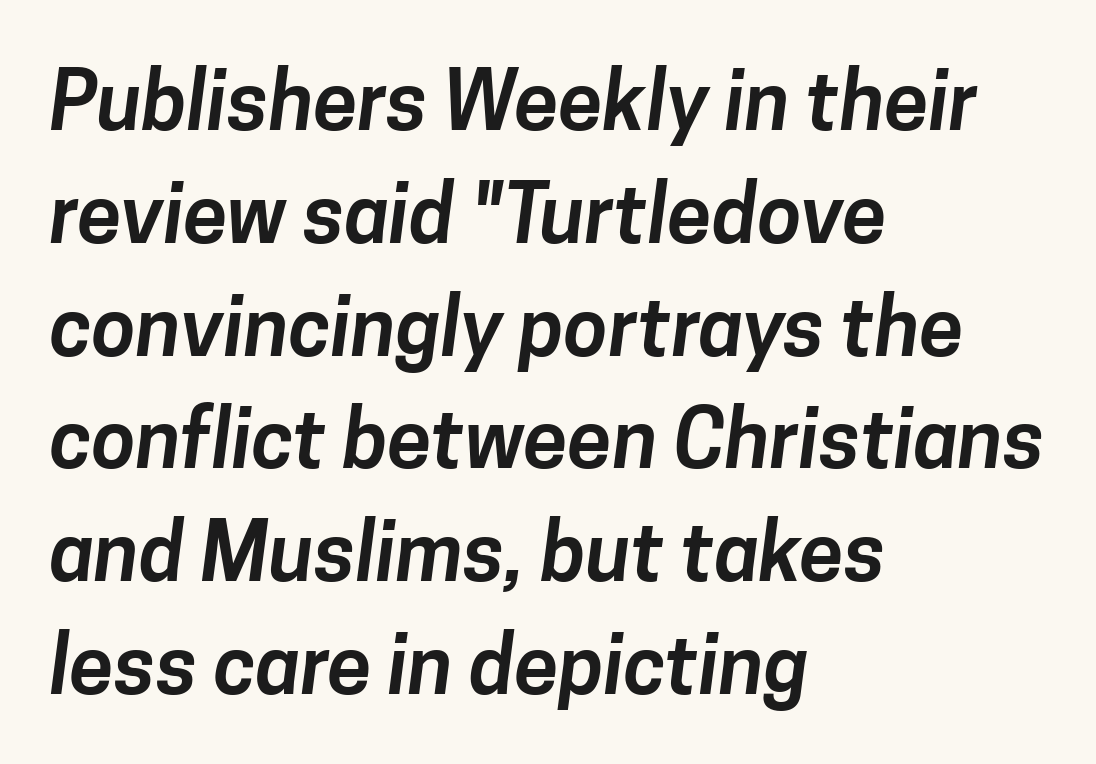
The image shows 80 px sans-serif type; set left-aligned, normal line spacing (1.41x), normal letter spacing, not underlined; low stroke contrast and a medium x-height.
